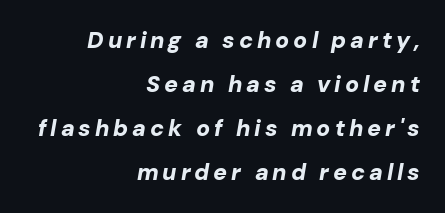
The image shows 23 px bold type, italic (leaning right); set right-aligned, loose line spacing (1.91x), not underlined.
